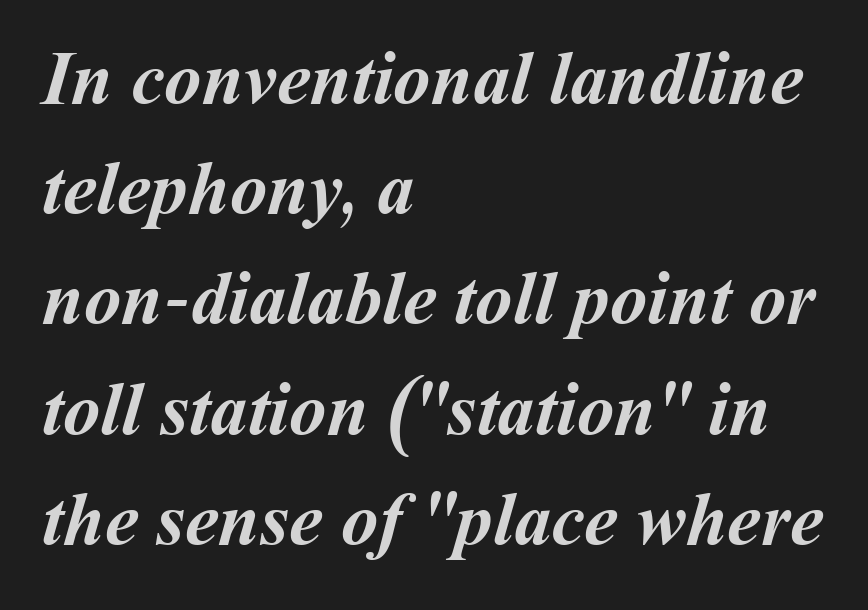
Q: Is the text bold? A: Yes.
Q: Is the text underlined? A: No.
Q: How is the paragraph aligned? A: Left-aligned.
Q: Is the spacing between letters normal or unusually wide? A: Normal.
Q: Is the spacing between lines tight, normal or loose? A: Normal.
Q: Width (condensed, normal, or wide)? A: Normal.
Q: Stroke contrast? A: Medium.
Q: x-height? A: Medium.
Q: Monospaced? A: No.
